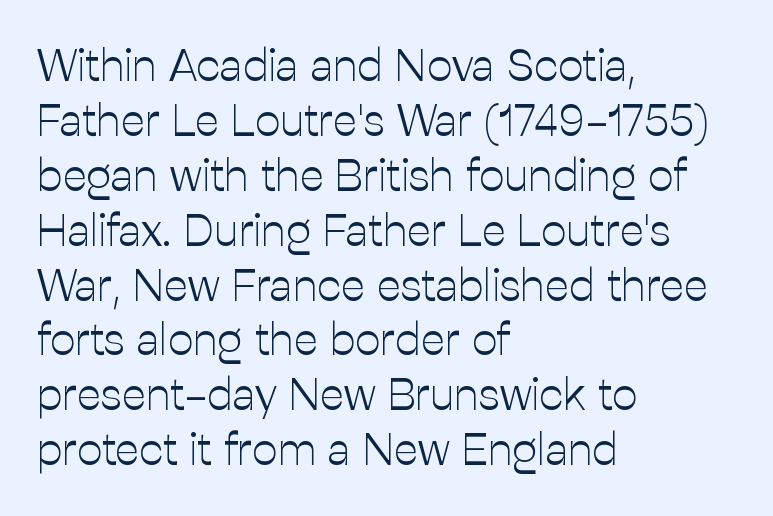
Q: Is the text bold? A: No.
Q: Is the text italic (slanted)? A: No, it is upright.
Q: Is the typeface a serif or a sans-serif typeface? A: Sans-serif.
Q: Is the text underlined? A: No.
Q: How is the paragraph aligned? A: Left-aligned.
Q: Is the spacing between letters normal or unusually wide? A: Normal.
Q: Width (condensed, normal, or wide)? A: Normal.
Q: Stroke contrast? A: Low.
Q: x-height? A: Medium.
Q: Monospaced? A: No.
